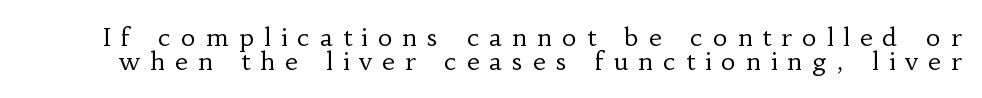
The image shows 25 px text type, upright; set tight line spacing (0.95x), unusually wide letter spacing (+0.41 em), not underlined.
